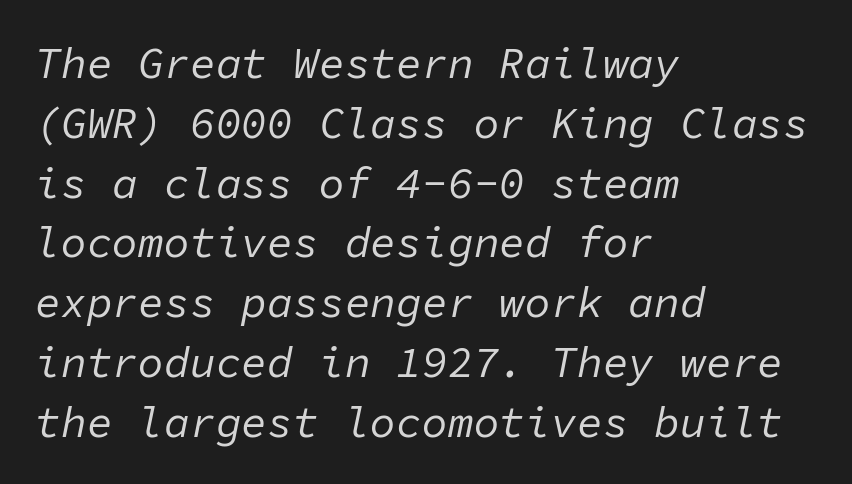
The image shows 43 px regular-weight type, italic (leaning right), monospaced; set left-aligned, normal line spacing (1.39x), normal letter spacing, not underlined; low stroke contrast and a medium x-height.
